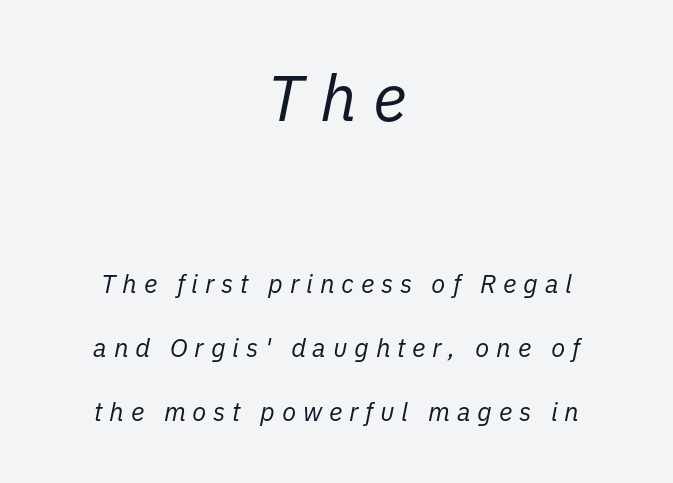
The gaps between neighbouring characters are conspicuously large. Compared with typical paragraphs, the rows here are farther apart. Vertical stems look standard width or narrower in stroke. Check the space under the baseline: it is left empty. Which of the two is more prominent by size? The first, at the top. In terms of posture, this sample is oblique.
